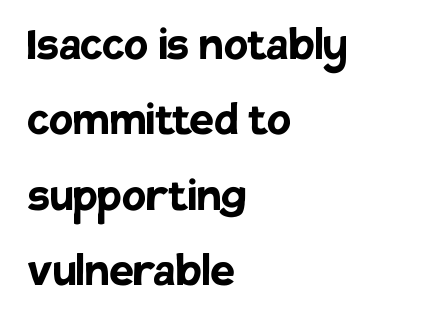
Where is the straight margin? On the left. You could call the tracking neutral — neither tight nor loose. When letters stand straight like this, we call the style roman or upright. Lines of text with bare space underneath. As a designer I'd log this as weight 700, bold.
